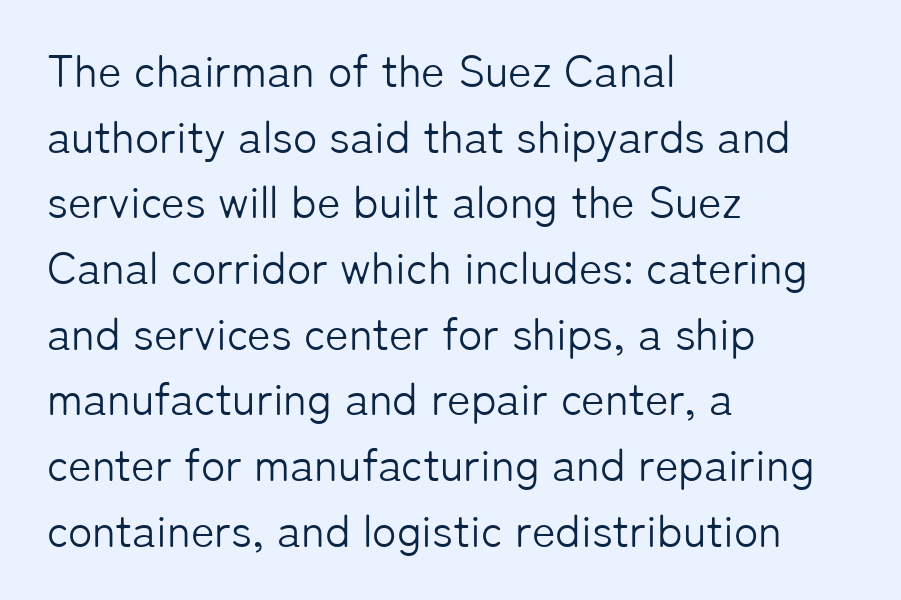
Compared with typical paragraphs, the rows here are spaced about the same. This sample has the flowing, uneven cadence of proportional lettering. The typeface has the unassuming heft of standard copy or less. Serif or sans? Sans — the stroke terminals are bare. Any mark beneath the type? The region is blank. Layout note: lines flush left.
